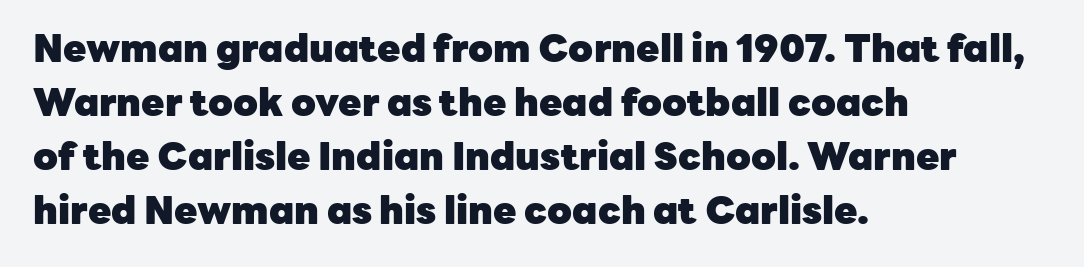
The image shows 38 px heavy sans-serif type, upright; set left-aligned, normal line spacing (1.42x), normal letter spacing, not underlined; low stroke contrast and a medium x-height.
